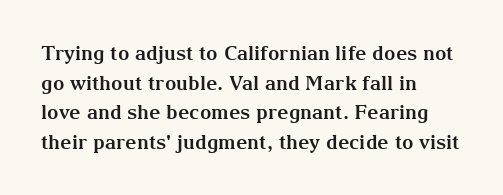
Q: Is the text bold? A: Yes.
Q: Is the text italic (slanted)? A: No, it is upright.
Q: Is the text underlined? A: No.
Q: How is the paragraph aligned? A: Left-aligned.
Q: Is the spacing between letters normal or unusually wide? A: Normal.
Q: Is the spacing between lines tight, normal or loose? A: Normal.
